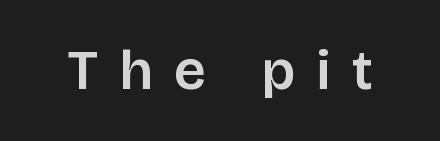
{"serif": "no", "italic": "no", "width": "normal", "stroke_contrast": "low", "x_height": "large", "monospaced": "no", "underline": "no", "letter_spacing": "wide", "letter_spacing_em": 0.38, "glyph_px": 56}
